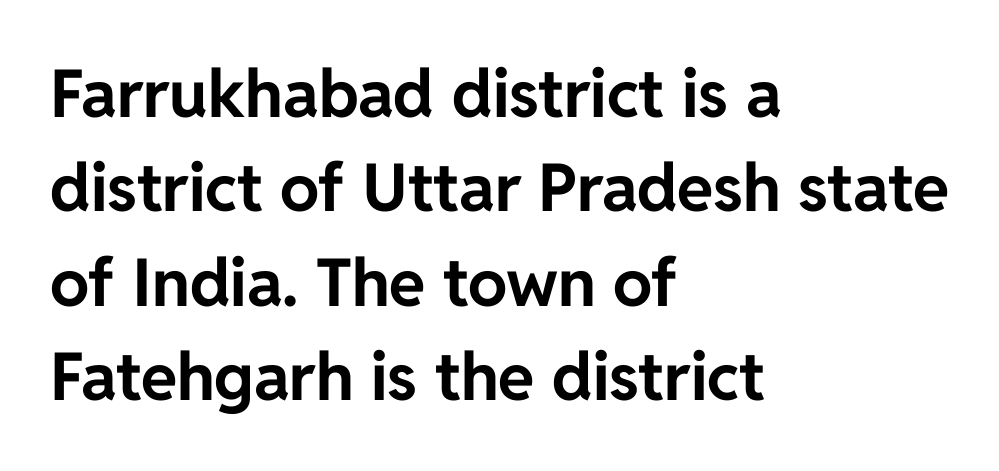
{"serif": "no", "italic": "no", "bold": "yes", "weight": "bold", "width": "normal", "stroke_contrast": "low", "x_height": "medium", "monospaced": "no", "underline": "no", "align": "left", "line_spacing": "normal", "line_spacing_ratio": 1.43, "letter_spacing": "normal", "letter_spacing_em": 0.0, "glyph_px": 66}
